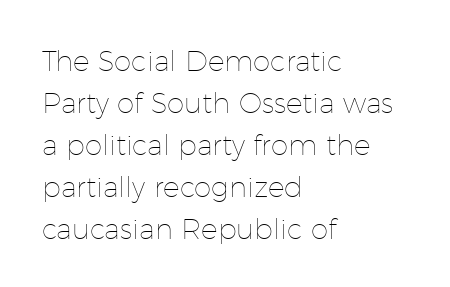
Q: Is the text bold? A: No.
Q: Is the text italic (slanted)? A: No, it is upright.
Q: Is the text underlined? A: No.
Q: How is the paragraph aligned? A: Left-aligned.
Q: Is the spacing between letters normal or unusually wide? A: Normal.
Q: Is the spacing between lines tight, normal or loose? A: Normal.
Q: Width (condensed, normal, or wide)? A: Normal.
Q: Stroke contrast? A: Low.
Q: x-height? A: Medium.
Q: Monospaced? A: No.
